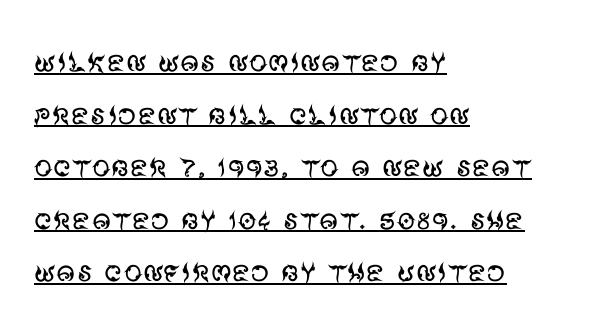
{"serif": "no", "italic": "no", "bold": "no", "weight": "regular", "width": "normal", "stroke_contrast": "medium", "x_height": "large", "monospaced": "no", "underline": "yes", "align": "left", "line_spacing": "normal", "line_spacing_ratio": 1.42, "letter_spacing": "normal", "letter_spacing_em": 0.0, "glyph_px": 37}
